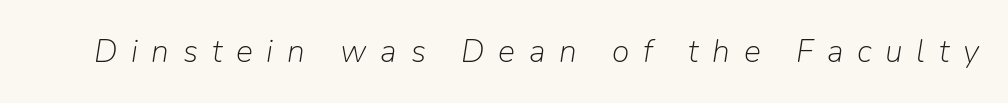
{"italic": "yes", "lean": "right", "slant_degrees": 9, "bold": "no", "weight": "light", "width": "normal", "stroke_contrast": "low", "x_height": "medium", "monospaced": "no", "underline": "no", "letter_spacing": "wide", "letter_spacing_em": 0.43, "glyph_px": 32}
